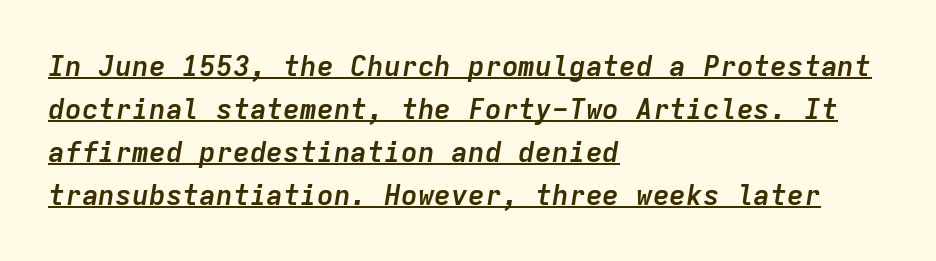
The type is set solid horizontally, with unmodified tracking. Is this a fixed-width face? Yes — each glyph sits in an identical cell. Baseline-to-baseline distance is the conventional proportion of letter height. Beneath each row of characters lies a ruled line. On the weight axis this lands at bold, roughly 700. A typesetter would mark this as italic.
